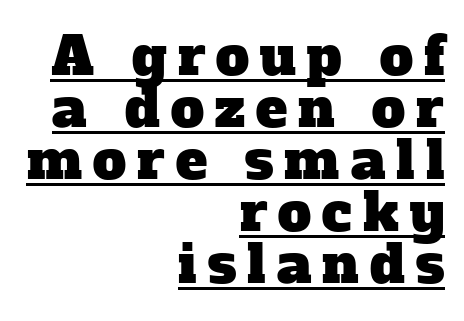
The image shows 53 px serif type; set right-aligned, tight line spacing (0.98x), unusually wide letter spacing (+0.21 em), underlined; low stroke contrast and a medium x-height.
